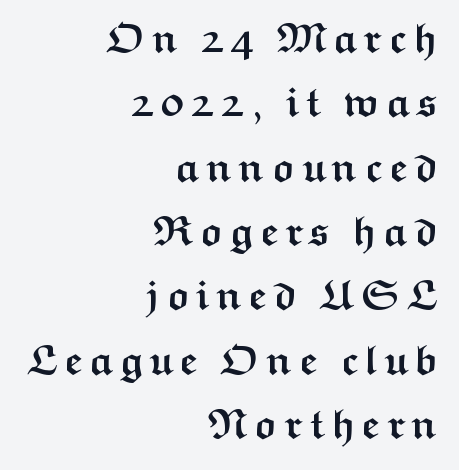
Q: Is the text bold? A: Yes.
Q: Is the text italic (slanted)? A: No, it is upright.
Q: Is the typeface a serif or a sans-serif typeface? A: Sans-serif.
Q: Is the text underlined? A: No.
Q: How is the paragraph aligned? A: Right-aligned.
Q: Is the spacing between lines tight, normal or loose? A: Normal.
Q: Width (condensed, normal, or wide)? A: Wide.
Q: Stroke contrast? A: Medium.
Q: x-height? A: Medium.
Q: Monospaced? A: No.
